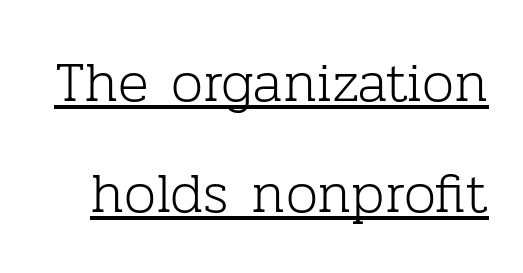
{"serif": "yes", "italic": "no", "bold": "no", "weight": "light", "width": "normal", "stroke_contrast": "low", "x_height": "medium", "monospaced": "no", "underline": "yes", "line_spacing": "loose", "line_spacing_ratio": 1.94, "letter_spacing": "normal", "letter_spacing_em": 0.0, "glyph_px": 57}
